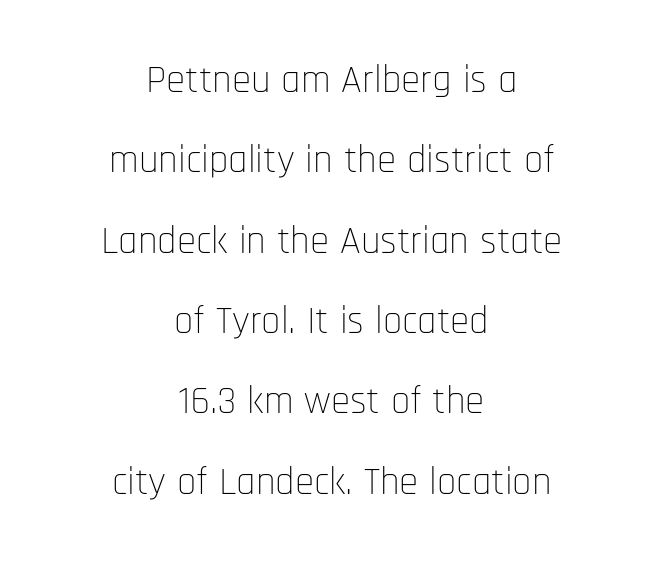
The face used here is proportionally spaced, like ordinary book or web type. Posture: straight, roman, zero tilt. The lines are spread far apart with generous leading. Think standard paragraph weight, or any step lighter than that.
